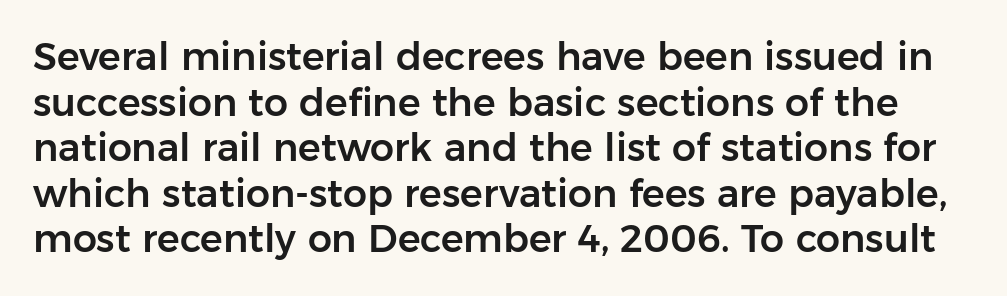
You could not count columns in this text — the font is proportionally spaced. Rule under the text: the space is simply empty. The type family on display is of the sans-serif kind. Between one letter and the next there's only the usual sliver of space.
